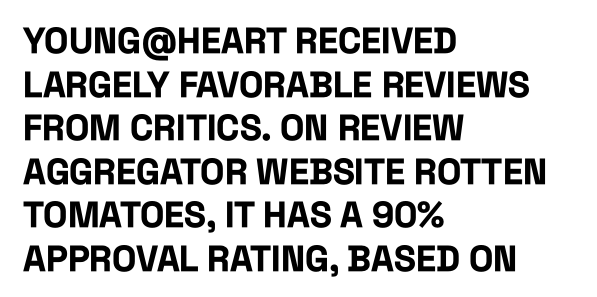
Q: Is the text bold? A: Yes.
Q: Is the text italic (slanted)? A: No, it is upright.
Q: Is the typeface a serif or a sans-serif typeface? A: Sans-serif.
Q: Is the text underlined? A: No.
Q: How is the paragraph aligned? A: Left-aligned.
Q: Is the spacing between letters normal or unusually wide? A: Normal.
Q: Width (condensed, normal, or wide)? A: Condensed.
Q: Stroke contrast? A: Low.
Q: x-height? A: Large.
Q: Monospaced? A: No.
